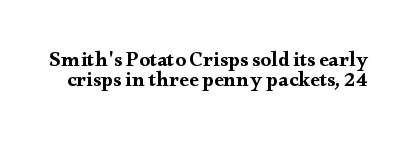
{"italic": "no", "underline": "no", "line_spacing": "tight", "line_spacing_ratio": 0.97, "letter_spacing": "normal", "letter_spacing_em": 0.0, "glyph_px": 21}
